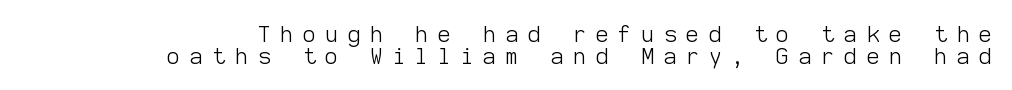
The image shows 22 px text type, upright; set right-aligned, tight line spacing (0.99x), unusually wide letter spacing (+0.45 em), not underlined.
